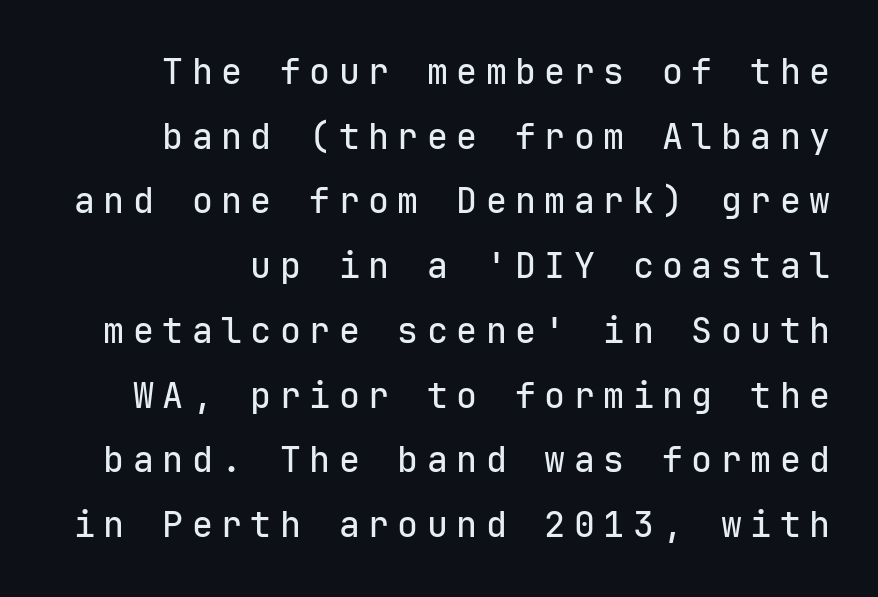
Q: Is the text italic (slanted)? A: No, it is upright.
Q: Is the typeface a serif or a sans-serif typeface? A: Sans-serif.
Q: Is the text underlined? A: No.
Q: Is the spacing between letters normal or unusually wide? A: Unusually wide.
Q: Width (condensed, normal, or wide)? A: Normal.
Q: Stroke contrast? A: Low.
Q: x-height? A: Medium.
Q: Monospaced? A: Yes.
